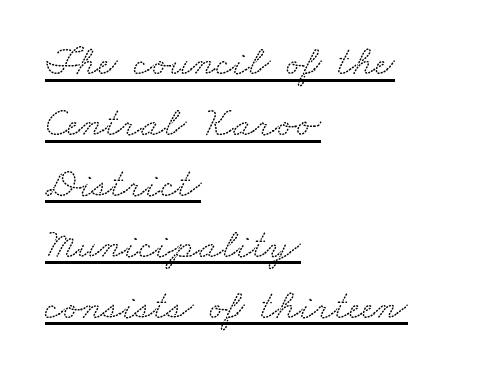
{"serif": "yes", "width": "wide", "stroke_contrast": "low", "x_height": "small", "monospaced": "no", "underline": "yes", "align": "left", "line_spacing": "normal", "line_spacing_ratio": 1.45, "letter_spacing": "normal", "letter_spacing_em": 0.0, "glyph_px": 42}
